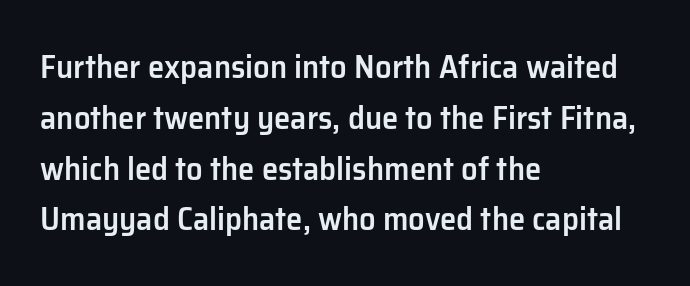
Q: Is the text bold? A: Semi-bold.
Q: Is the text italic (slanted)? A: No, it is upright.
Q: Is the typeface a serif or a sans-serif typeface? A: Sans-serif.
Q: Is the text underlined? A: No.
Q: How is the paragraph aligned? A: Left-aligned.
Q: Is the spacing between letters normal or unusually wide? A: Normal.
Q: Is the spacing between lines tight, normal or loose? A: Normal.
Q: Width (condensed, normal, or wide)? A: Normal.
Q: Stroke contrast? A: Low.
Q: x-height? A: Medium.
Q: Monospaced? A: No.
